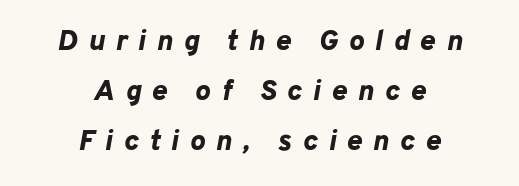
The setting favours the middle, as headings and verse often do. A bare baseline throughout the passage. Students, this is bold: see how much ink each stroke carries. The axis of the letterforms is tilted away from vertical.
